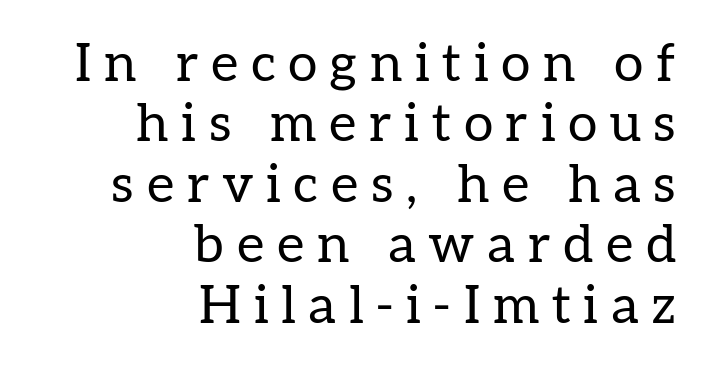
The image shows 53 px regular-weight serif type, upright; set right-aligned, tight line spacing (1.14x), unusually wide letter spacing (+0.24 em), not underlined; low stroke contrast and a medium x-height.
